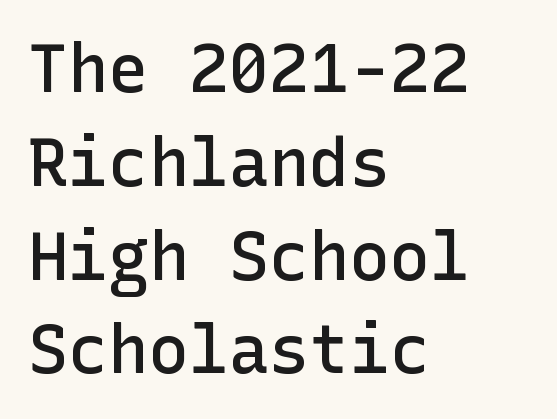
Note: no serifs on the glyphs. You could call the tracking neutral — neither tight nor loose. Evenly set lines give the paragraph a standard silhouette. Every letter is mildly thick-stroked: semibold rather than bold. Type without underlining. Compared with a centered layout, this one pins lines to the left instead.
